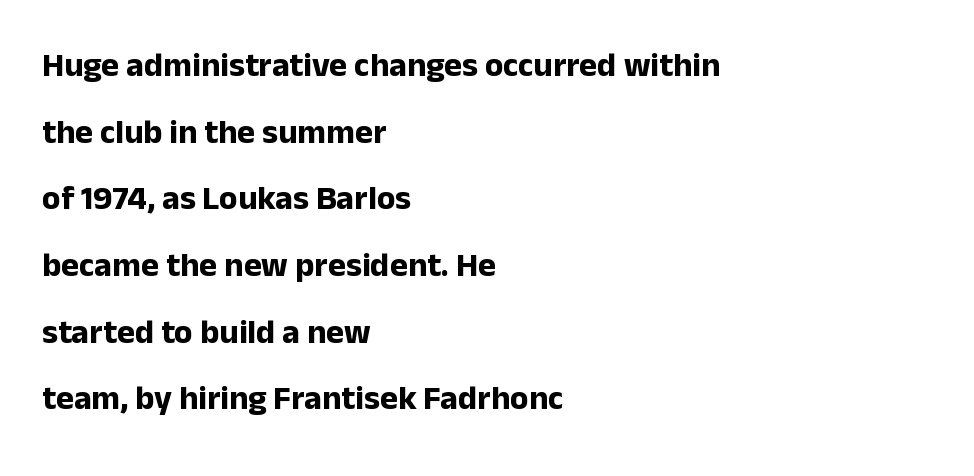
The face used here is rendered with its standard letterfit. The words here are not underlined. Does the type have serifs? No, each stem ends abruptly. Set as a true bold cut, around the 700 mark. The paragraph has a hard left edge and a soft right edge.
